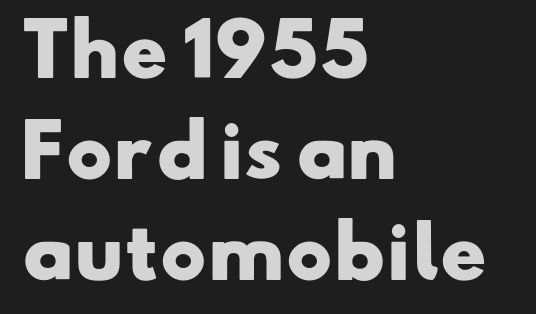
The image shows 70 px heavy, wide sans-serif type; set left-aligned, normal line spacing (1.44x), normal letter spacing, not underlined; low stroke contrast and a small x-height.
